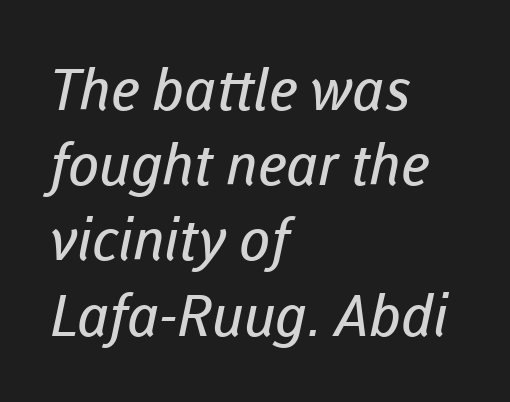
{"serif": "no", "bold": "no", "weight": "regular", "width": "normal", "stroke_contrast": "low", "x_height": "medium", "monospaced": "no", "underline": "no", "align": "left", "line_spacing": "normal", "line_spacing_ratio": 1.32, "letter_spacing": "normal", "letter_spacing_em": 0.0, "glyph_px": 57}
